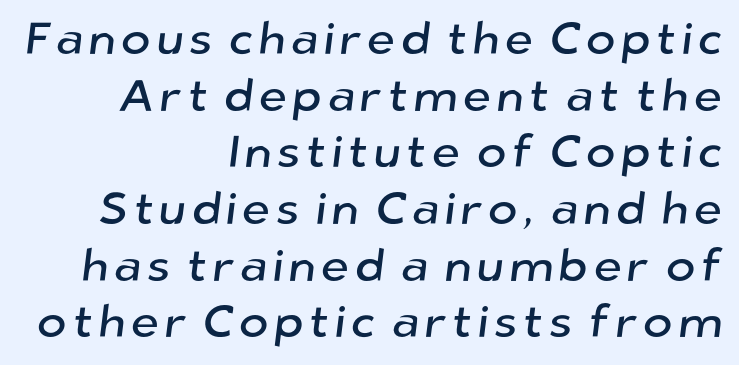
Q: Is the typeface a serif or a sans-serif typeface? A: Sans-serif.
Q: Is the text underlined? A: No.
Q: How is the paragraph aligned? A: Right-aligned.
Q: Is the spacing between lines tight, normal or loose? A: Normal.
Q: Width (condensed, normal, or wide)? A: Normal.
Q: Stroke contrast? A: Low.
Q: x-height? A: Medium.
Q: Monospaced? A: No.
